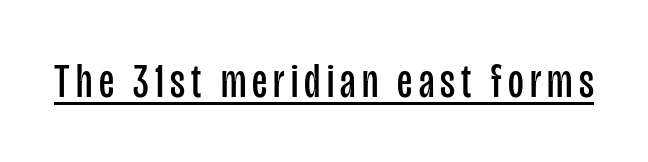
Q: Is the text bold? A: No.
Q: Is the text italic (slanted)? A: No, it is upright.
Q: Is the typeface a serif or a sans-serif typeface? A: Sans-serif.
Q: Is the text underlined? A: Yes.
Q: Width (condensed, normal, or wide)? A: Condensed.
Q: Stroke contrast? A: Low.
Q: x-height? A: Large.
Q: Monospaced? A: No.
